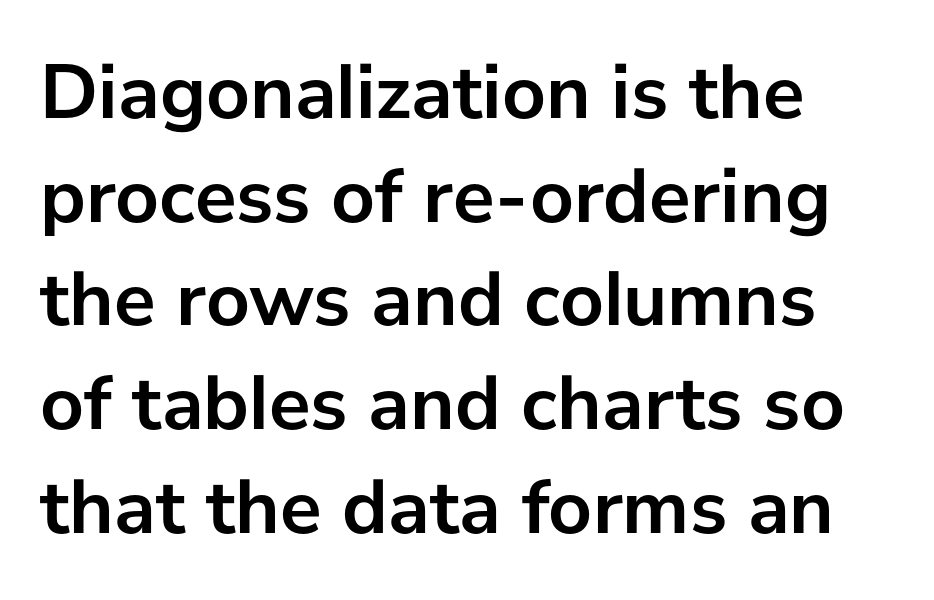
Check where the strokes stop: nothing finishes them off — pure sans. Leftover space on each line is placed entirely after the last word. These lines sit exactly where default settings would place them. Note the varied advance widths — an 'i' is clearly narrower than an 'm'.
